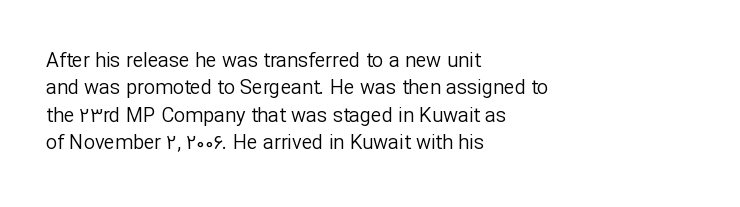
The image shows 20 px text type, upright; set left-aligned, normal line spacing (1.37x), normal letter spacing, not underlined.
